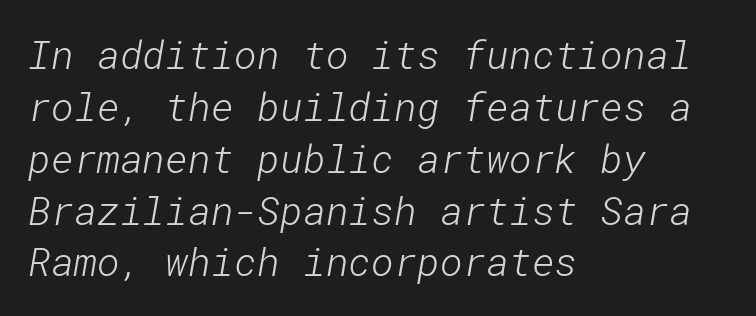
Type without underlining. Here the glyphs are tracked normally, forming tight word shapes. Each stroke keeps to a modest, everyday thickness or less. Teacher's note: observe the even left margin — that is flush-left alignment.
